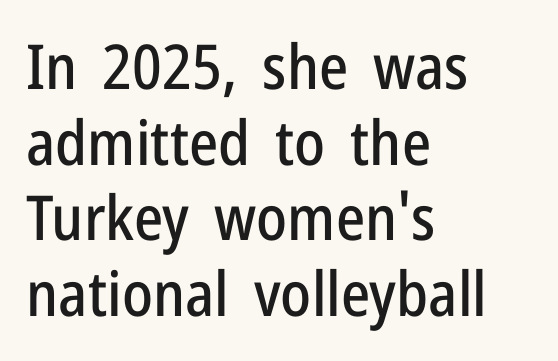
The image shows 62 px condensed sans-serif type, upright; set left-aligned, line spacing 1.22x, normal letter spacing, not underlined; low stroke contrast and a medium x-height.
